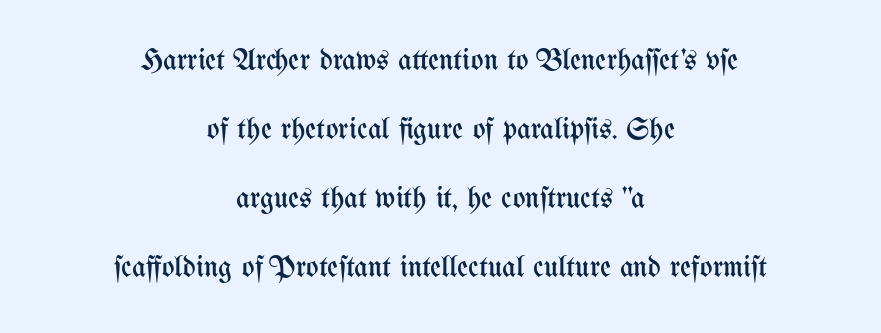
The image shows 30 px regular-weight, condensed type, upright; set centered, loose line spacing (2.3x), normal letter spacing, not underlined; medium stroke contrast and a medium x-height.
